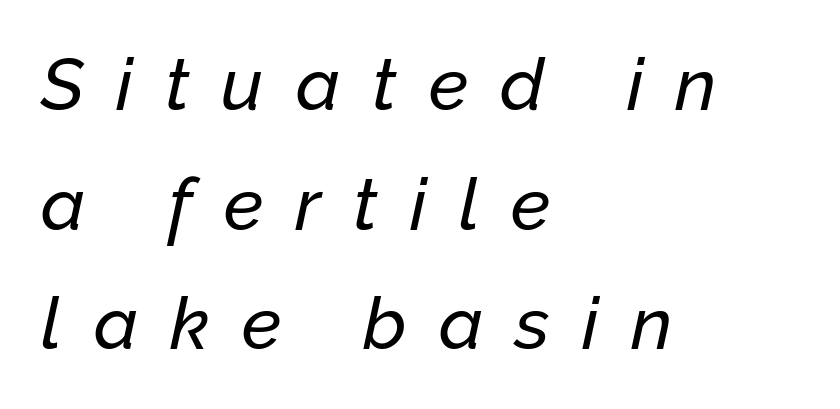
Each letter keeps its own natural width here, so spacing adapts to shape. Alignment: flush left. Summary of vertical rhythm: regular, with standard interline spacing. Every character sits at an angle, as italics do. The foot of each line stays bare and open.
